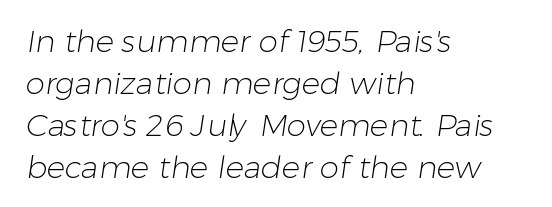
{"serif": "no", "bold": "no", "weight": "light", "width": "normal", "stroke_contrast": "low", "x_height": "medium", "monospaced": "no", "underline": "no", "align": "left", "line_spacing": "normal", "line_spacing_ratio": 1.35, "letter_spacing": "normal", "letter_spacing_em": 0.0, "glyph_px": 31}
